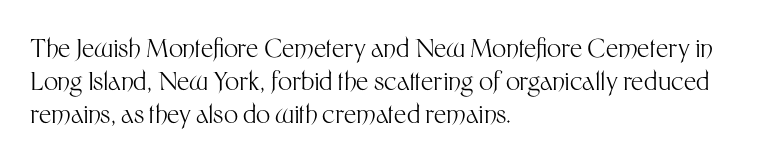
The setting favours the left margin, as ordinary paragraphs usually do. The letters stand upright; this is a roman face. Does the leading feel generous? No, just average. The passage shown has conventional tracking throughout. Each stroke keeps to a modest, everyday thickness or less.
